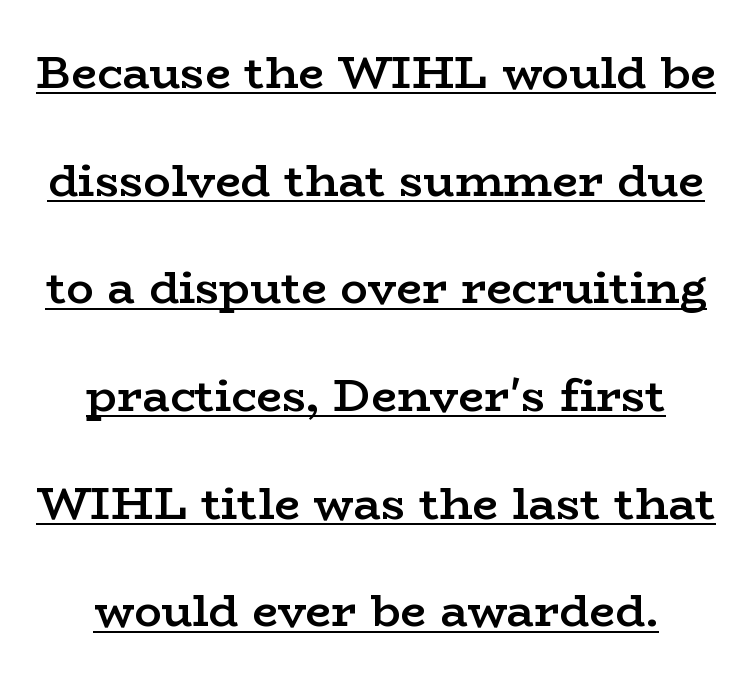
Compared with an ordinary text face, these strokes are moderately heavier — a semibold. Vertically, the passage feels expansive, rows floating well apart. Rendered with straight, roman letterforms. No extra tracking has been applied to these lines. The typesetter has applied underlining to the passage shown.
